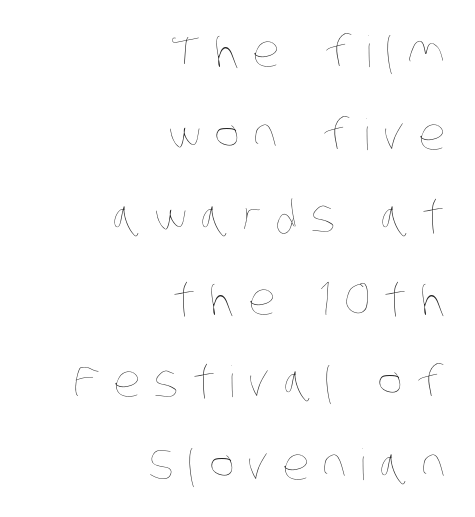
{"bold": "no", "weight": "thin", "width": "condensed", "stroke_contrast": "low", "x_height": "large", "monospaced": "no", "underline": "no", "align": "right", "line_spacing": "loose", "line_spacing_ratio": 1.92, "letter_spacing": "wide", "letter_spacing_em": 0.31, "glyph_px": 43}
